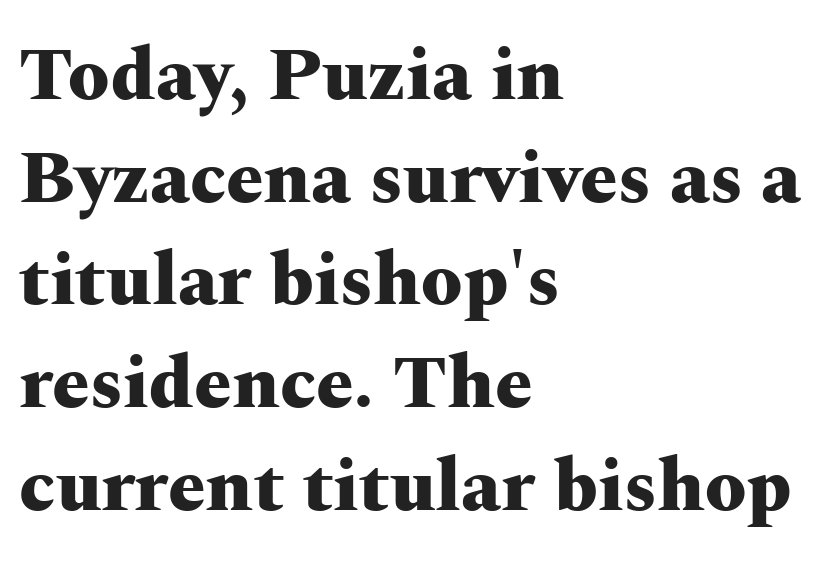
{"serif": "yes", "italic": "no", "bold": "yes", "weight": "heavy", "width": "wide", "stroke_contrast": "medium", "x_height": "medium", "monospaced": "no", "underline": "no", "align": "left", "line_spacing": "normal", "line_spacing_ratio": 1.37, "letter_spacing": "normal", "letter_spacing_em": 0.0, "glyph_px": 75}
